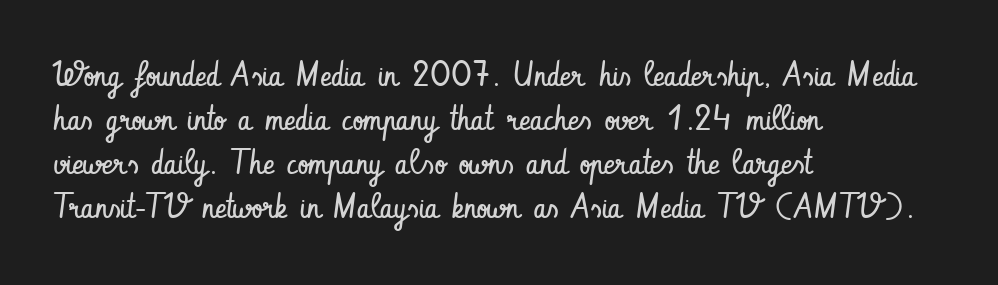
{"serif": "no", "italic": "no", "bold": "no", "weight": "regular", "width": "condensed", "stroke_contrast": "low", "x_height": "small", "monospaced": "no", "underline": "no", "align": "left", "line_spacing": "normal", "line_spacing_ratio": 1.29, "letter_spacing": "normal", "letter_spacing_em": 0.0, "glyph_px": 34}
